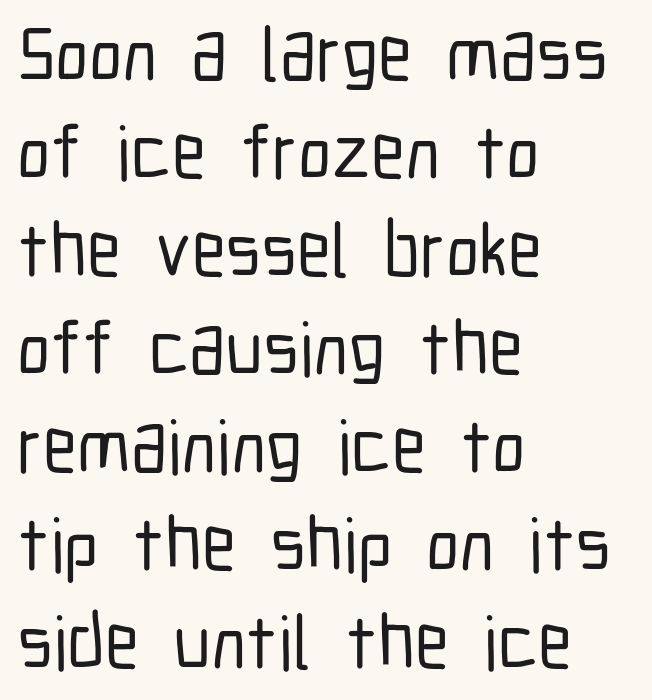
{"serif": "no", "italic": "no", "width": "condensed", "stroke_contrast": "low", "x_height": "medium", "monospaced": "no", "underline": "no", "align": "left", "line_spacing": "normal", "line_spacing_ratio": 1.29, "letter_spacing": "normal", "letter_spacing_em": 0.0, "glyph_px": 76}
